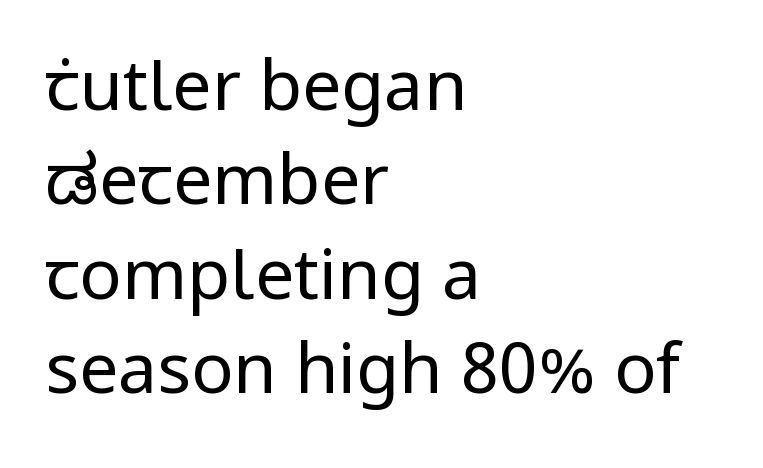
The image shows 70 px regular-weight sans-serif type, upright; set left-aligned, normal line spacing (1.35x), normal letter spacing, not underlined; low stroke contrast and a medium x-height.
